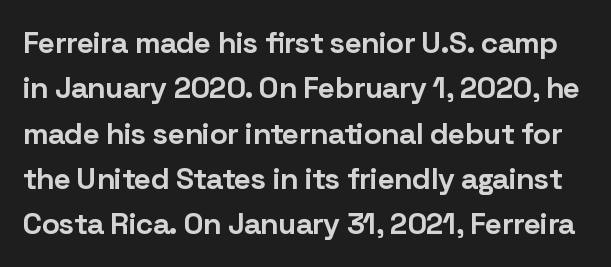
The image shows 30 px bold sans-serif type, upright; set normal line spacing (1.51x), normal letter spacing, not underlined; low stroke contrast and a medium x-height.
